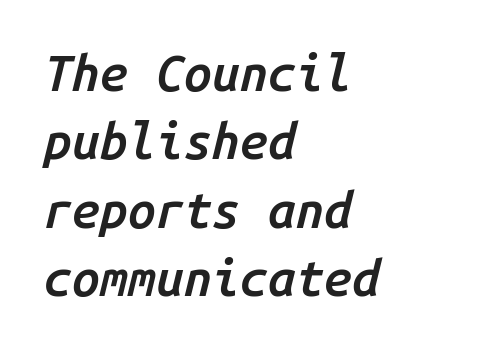
Q: Is the text bold? A: Semi-bold.
Q: Is the text italic (slanted)? A: Yes, it leans right by about 14 degrees.
Q: Is the text underlined? A: No.
Q: How is the paragraph aligned? A: Left-aligned.
Q: Is the spacing between letters normal or unusually wide? A: Normal.
Q: Is the spacing between lines tight, normal or loose? A: Normal.
Q: Width (condensed, normal, or wide)? A: Normal.
Q: Stroke contrast? A: Low.
Q: x-height? A: Medium.
Q: Monospaced? A: Yes.
